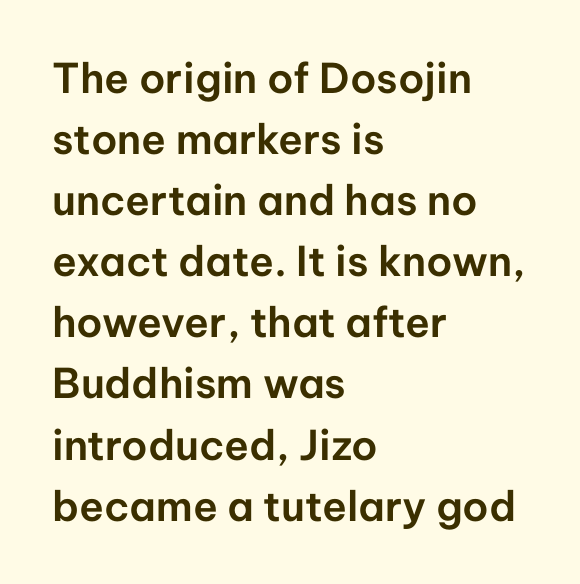
Q: Is the text italic (slanted)? A: No, it is upright.
Q: Is the typeface a serif or a sans-serif typeface? A: Sans-serif.
Q: Is the text underlined? A: No.
Q: How is the paragraph aligned? A: Left-aligned.
Q: Is the spacing between letters normal or unusually wide? A: Normal.
Q: Is the spacing between lines tight, normal or loose? A: Normal.
Q: Width (condensed, normal, or wide)? A: Normal.
Q: Stroke contrast? A: Low.
Q: x-height? A: Medium.
Q: Monospaced? A: No.
